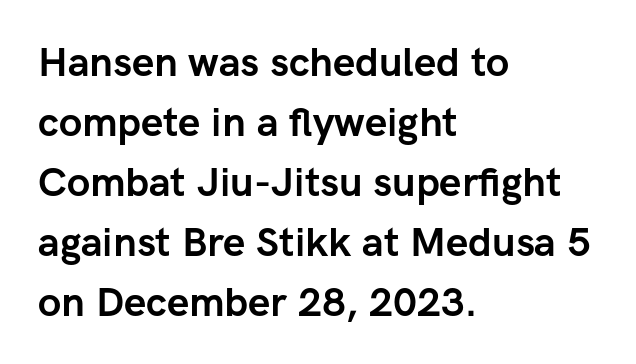
The image shows 40 px semibold sans-serif type, upright; set left-aligned, normal line spacing (1.5x), normal letter spacing, not underlined; low stroke contrast and a medium x-height.
